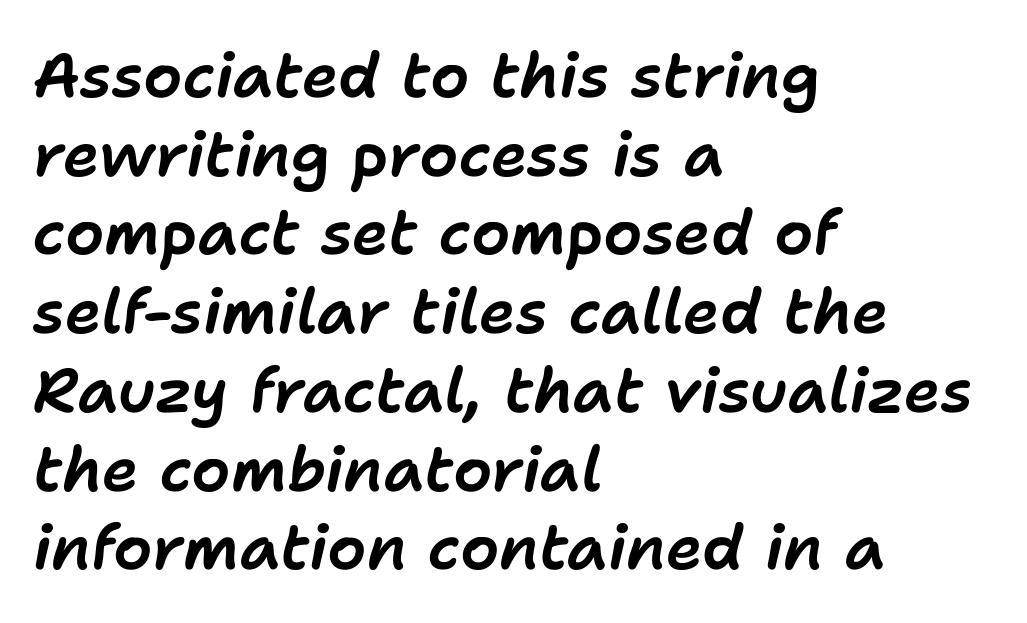
Q: Is the text italic (slanted)? A: Yes, it leans right by about 11 degrees.
Q: Is the text underlined? A: No.
Q: How is the paragraph aligned? A: Left-aligned.
Q: Is the spacing between letters normal or unusually wide? A: Normal.
Q: Is the spacing between lines tight, normal or loose? A: Normal.
Q: Width (condensed, normal, or wide)? A: Normal.
Q: Stroke contrast? A: Low.
Q: x-height? A: Medium.
Q: Monospaced? A: No.
